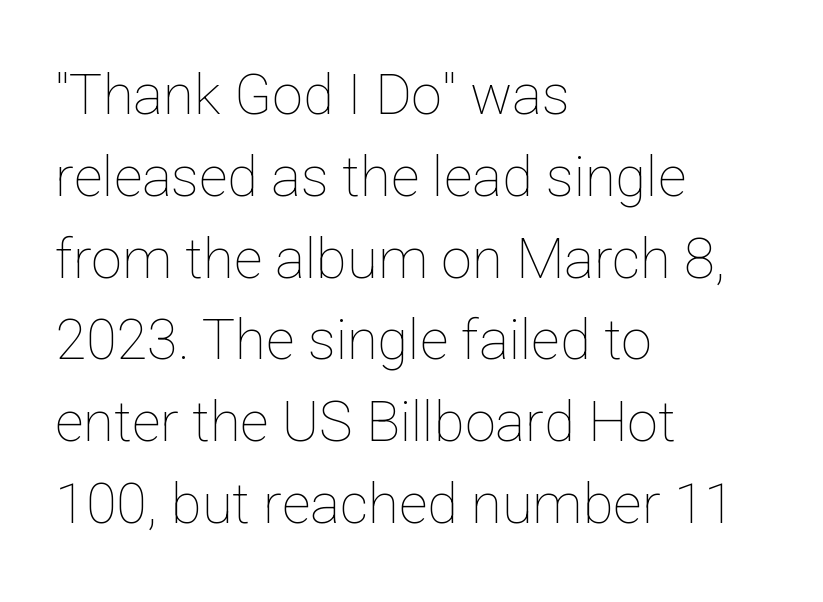
The space beneath each line is pristine and unruled. The strokes are not fattened; the text isn't bold. The rendering uses natural spacing where letterforms have individual widths. Layout note: lines flush left.
